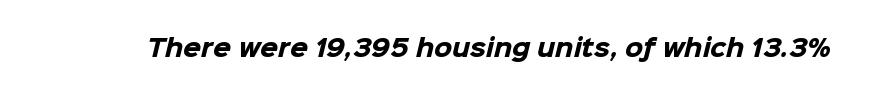
Compared with typical body copy, the letter spacing here is the same. A bare baseline throughout the passage. Chunky letters — that's bold for sure.
